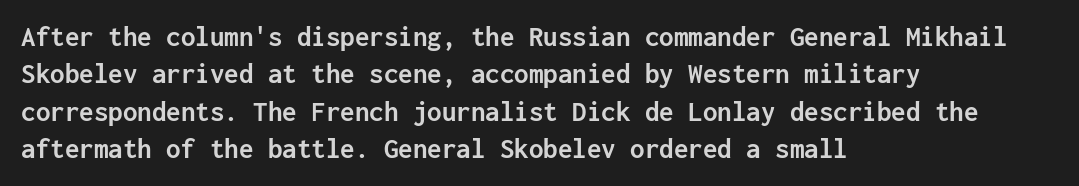
Is this a fixed-width face? Yes — each glyph sits in an identical cell. As a designer I'd log this as weight 700, bold. Notice how the passage keeps a crisp vertical edge on the left only. The zone under the glyphs is completely vacant. Caption: standard tracking, unaltered.
